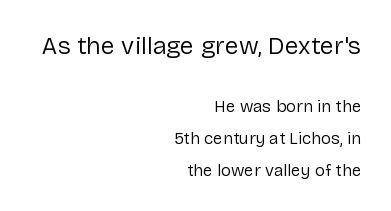
Tracking value appears to be zero — textbook default spacing. The gap between lines stays unmarked. Bold? No — there's no thickening of the strokes. Here the first block reads like a headline and the second like body copy.
